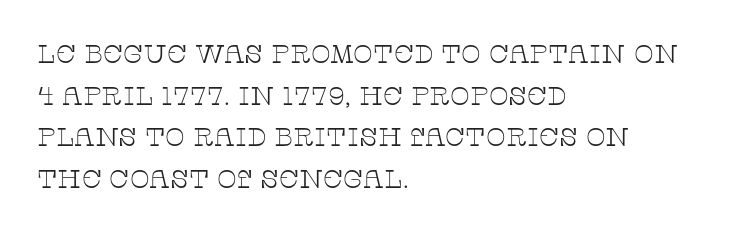
{"italic": "no", "bold": "no", "underline": "no", "align": "left", "line_spacing": "normal", "line_spacing_ratio": 1.6, "letter_spacing": "normal", "letter_spacing_em": 0.0, "glyph_px": 26}
